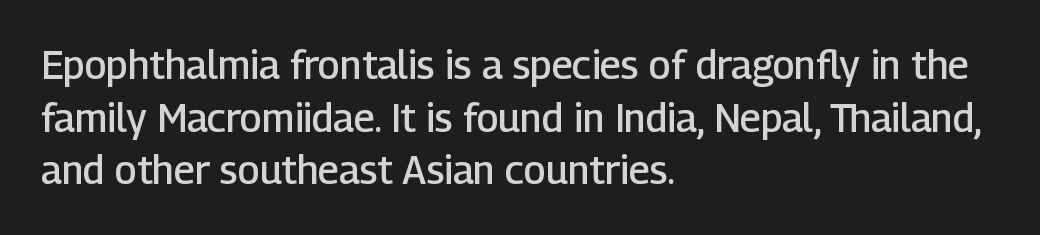
Q: Is the text bold? A: Semi-bold.
Q: Is the text italic (slanted)? A: No, it is upright.
Q: Is the typeface a serif or a sans-serif typeface? A: Sans-serif.
Q: Is the text underlined? A: No.
Q: How is the paragraph aligned? A: Left-aligned.
Q: Is the spacing between letters normal or unusually wide? A: Normal.
Q: Is the spacing between lines tight, normal or loose? A: Normal.
Q: Width (condensed, normal, or wide)? A: Normal.
Q: Stroke contrast? A: Low.
Q: x-height? A: Medium.
Q: Monospaced? A: No.
